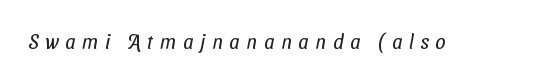
The image shows 20 px text type; set unusually wide letter spacing (+0.34 em), not underlined.
